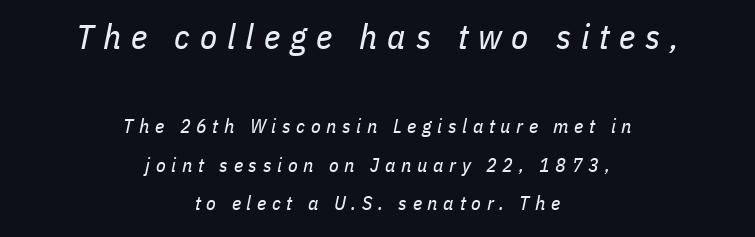
The whole block is typeset with a tilt. Substantial extra tracking has been applied to these lines. The font sits on the lighter half of the weight spectrum, regular included. Notice the wide empty band between every row — that's loose leading. The earlier block is typeset at a bigger size than the later block.
